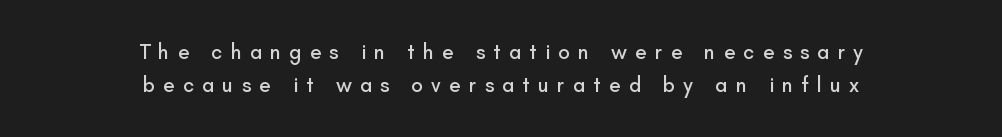
Q: Is the text italic (slanted)? A: No, it is upright.
Q: Is the text underlined? A: No.
Q: How is the paragraph aligned? A: Centered.
Q: Is the spacing between letters normal or unusually wide? A: Unusually wide.
Q: Is the spacing between lines tight, normal or loose? A: Normal.
